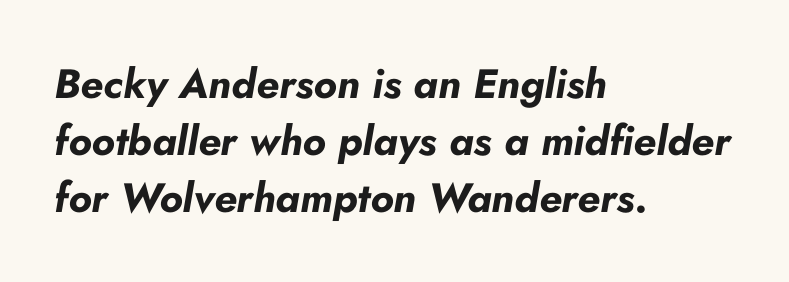
Casual observation: everything's shoved over to the left. Heavy-handed strokes throughout: this text is bold. These lines are rendered in a variable-pitch font. The passage shown is not underscored anywhere. Normally led — the rows are evenly, conventionally spaced.
